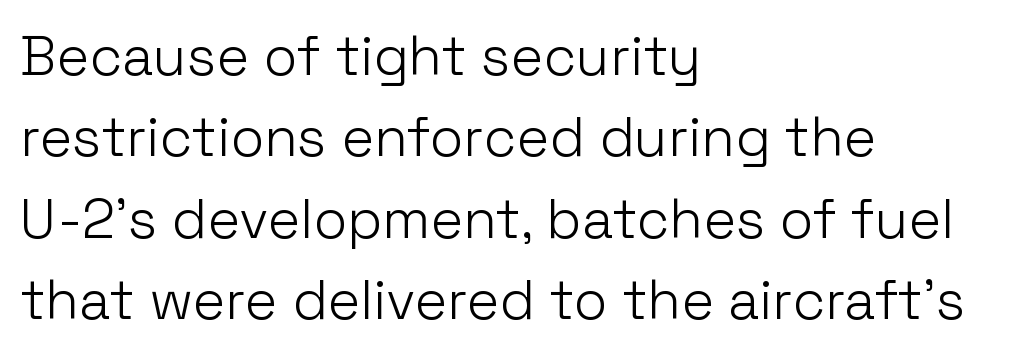
The image shows 55 px light sans-serif type, upright; set left-aligned, normal line spacing (1.48x), normal letter spacing, not underlined; low stroke contrast and a medium x-height.
